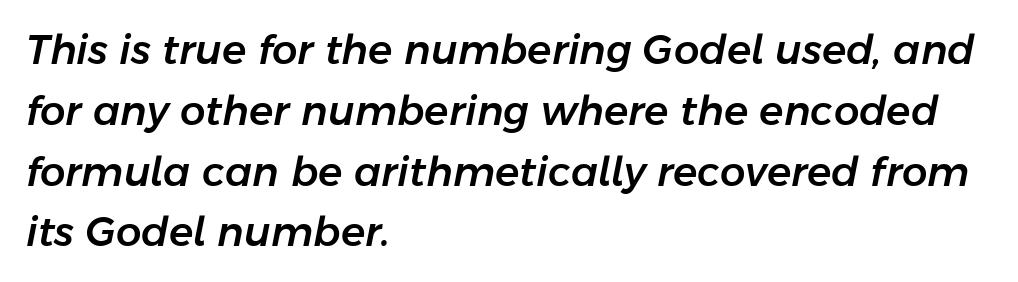
Q: Is the text italic (slanted)? A: Yes, it leans right by about 11 degrees.
Q: Is the text underlined? A: No.
Q: How is the paragraph aligned? A: Left-aligned.
Q: Is the spacing between letters normal or unusually wide? A: Normal.
Q: Is the spacing between lines tight, normal or loose? A: Normal.
Q: Width (condensed, normal, or wide)? A: Normal.
Q: Stroke contrast? A: Low.
Q: x-height? A: Medium.
Q: Monospaced? A: No.
